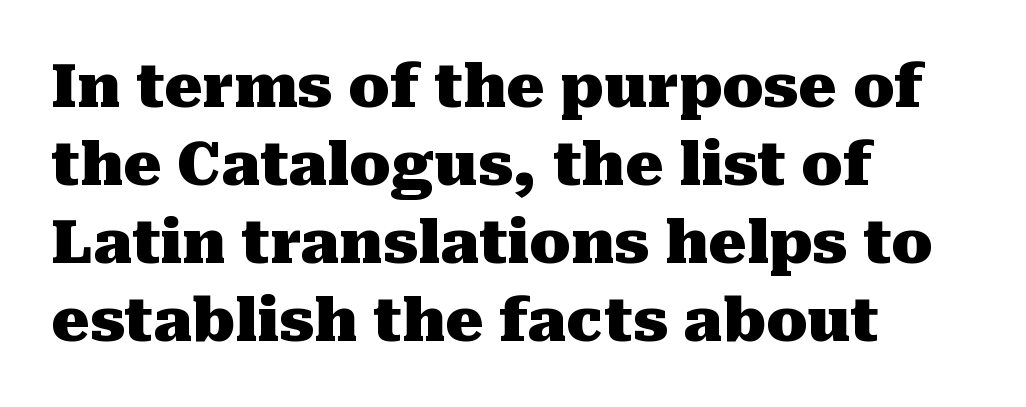
Q: Is the text bold? A: Yes.
Q: Is the text italic (slanted)? A: No, it is upright.
Q: Is the typeface a serif or a sans-serif typeface? A: Serif.
Q: Is the text underlined? A: No.
Q: How is the paragraph aligned? A: Left-aligned.
Q: Is the spacing between letters normal or unusually wide? A: Normal.
Q: Is the spacing between lines tight, normal or loose? A: Normal.
Q: Width (condensed, normal, or wide)? A: Normal.
Q: Stroke contrast? A: Medium.
Q: x-height? A: Medium.
Q: Monospaced? A: No.
